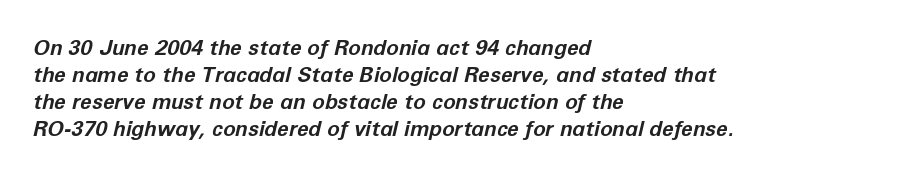
Does the copy run flush right? No — it runs flush left. In terms of posture, this sample is oblique. Quick note: interline space is typical. Lines of text with bare space underneath. Words appear dense and cohesive because spacing is normal.
